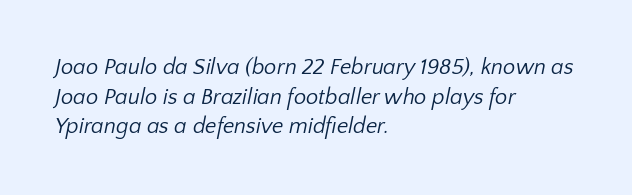
Decoration check: the copy has no underline. No letter is thick-stroked: the sample isn't bold. What's the leading like? Ordinary, nothing unusual. The ragged edge is on the right, which tells us the setting is flush left. Compared with typical body copy, the letter spacing here is the same.
